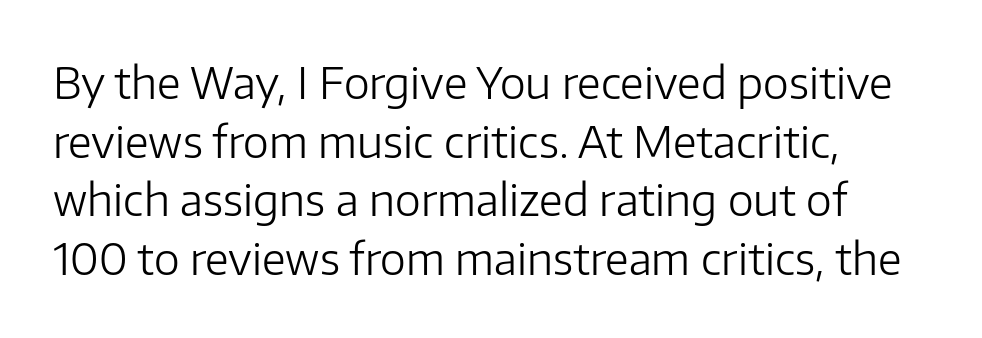
The image shows 44 px light sans-serif type, upright; set left-aligned, normal line spacing (1.33x), normal letter spacing, not underlined; low stroke contrast and a medium x-height.
